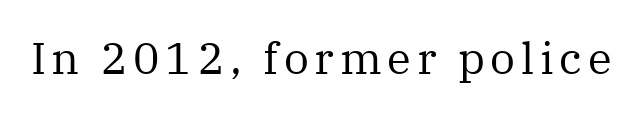
Descenders are the only things crossing below the line. The typeface chosen for these lines features serifs. Letters have the restrained weight of plain body copy at most. The letters stand straight up with perfectly vertical stems. Spacing verdict: proportional, widths tailored to each character.
